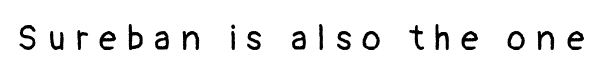
{"serif": "no", "italic": "no", "bold": "no", "weight": "regular", "width": "normal", "stroke_contrast": "low", "x_height": "medium", "monospaced": "no", "underline": "no", "letter_spacing": "wide", "letter_spacing_em": 0.3, "glyph_px": 35}
